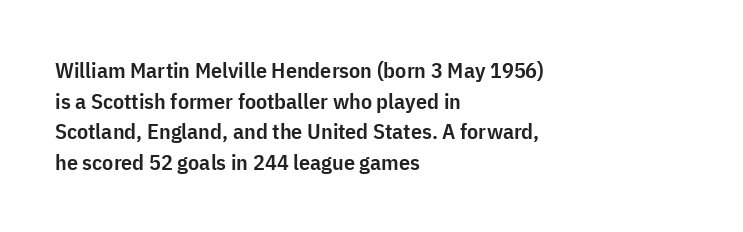
When letters stand straight like this, we call the style roman or upright. The space beneath each line is pristine and unruled. Horizontal alignment here is leftward, the default for most running prose. The gaps between neighbouring characters are ordinary and unremarkable. Students, this is semibold: more ink than regular, less than bold.
